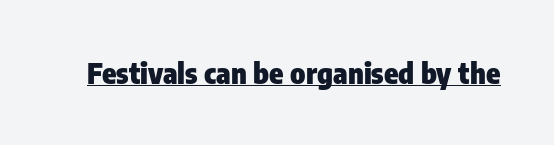
The letterforms sit shoulder to shoulder at normal distance. Strokes here are thick enough to call this a true bold. The typography opts for an upright posture over an oblique one. Decoration check: the copy is underlined.
